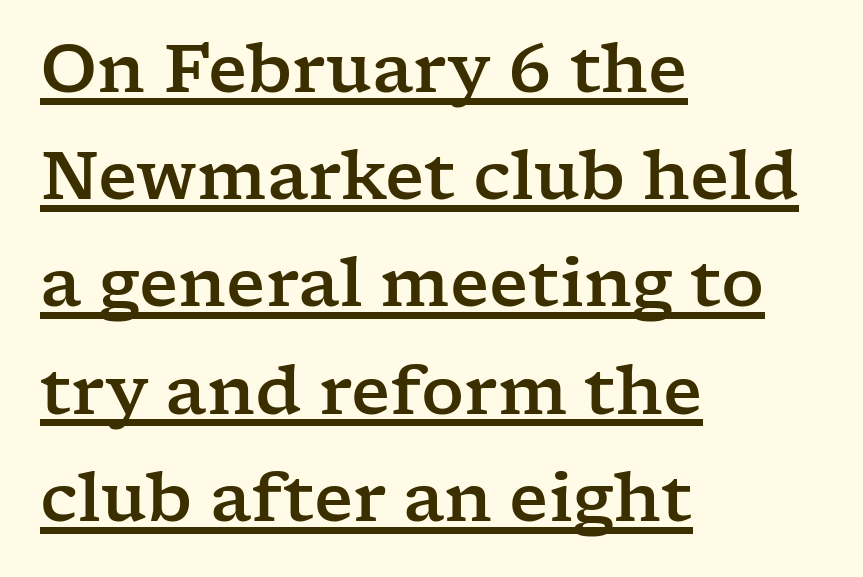
{"serif": "yes", "italic": "no", "width": "wide", "stroke_contrast": "low", "x_height": "medium", "monospaced": "no", "underline": "yes", "align": "left", "line_spacing": "normal", "line_spacing_ratio": 1.6, "letter_spacing": "normal", "letter_spacing_em": 0.0, "glyph_px": 67}
